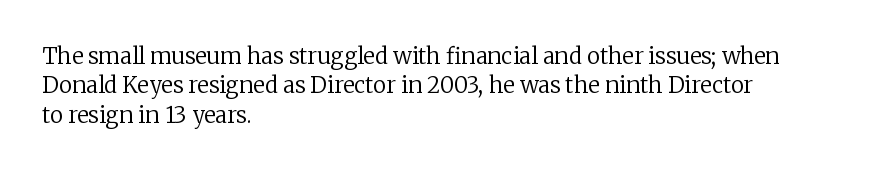
Q: Is the text bold? A: No.
Q: Is the text italic (slanted)? A: No, it is upright.
Q: Is the text underlined? A: No.
Q: How is the paragraph aligned? A: Left-aligned.
Q: Is the spacing between letters normal or unusually wide? A: Normal.
Q: Is the spacing between lines tight, normal or loose? A: Normal.
